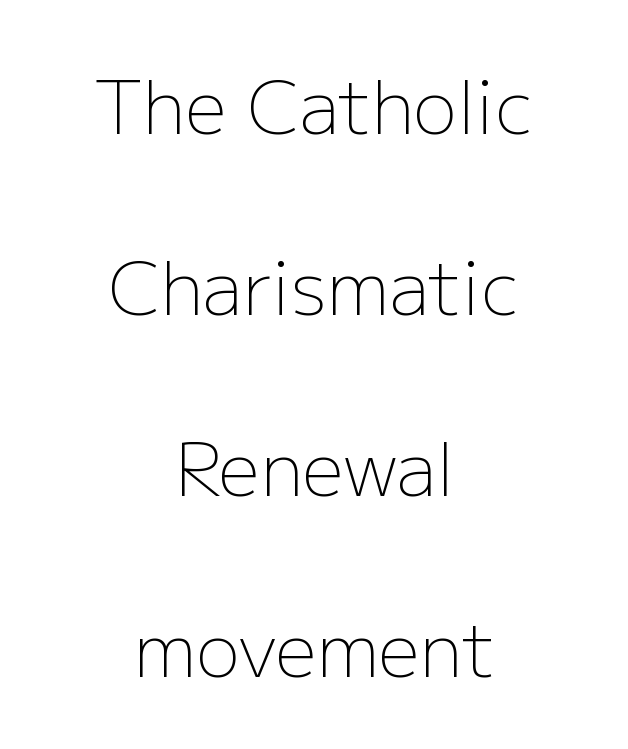
{"serif": "no", "italic": "no", "bold": "no", "weight": "light", "width": "normal", "stroke_contrast": "low", "x_height": "medium", "monospaced": "no", "underline": "no", "align": "center", "line_spacing": "loose", "line_spacing_ratio": 2.48, "letter_spacing": "normal", "letter_spacing_em": 0.0, "glyph_px": 73}
